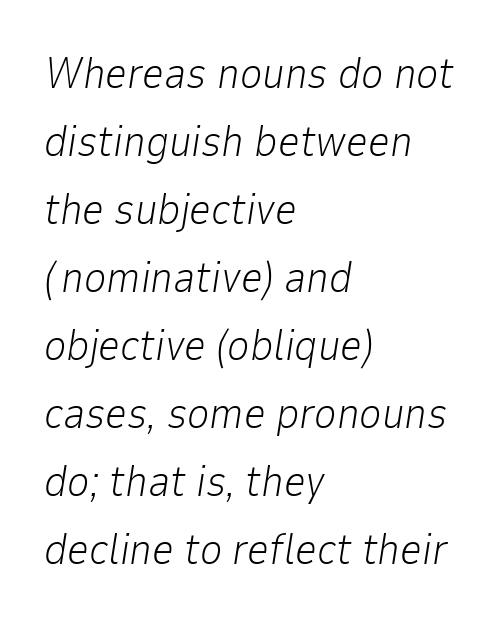
{"italic": "yes", "lean": "right", "slant_degrees": 9, "bold": "no", "weight": "light", "width": "normal", "stroke_contrast": "low", "x_height": "medium", "monospaced": "no", "underline": "no", "align": "left", "line_spacing": "normal", "line_spacing_ratio": 1.58, "letter_spacing": "normal", "letter_spacing_em": 0.0, "glyph_px": 43}
